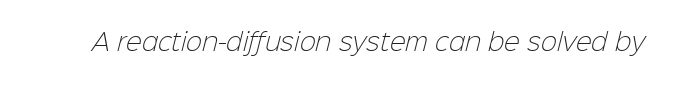
Rule under the text: the space is simply empty. What stands out about the letter spacing? Nothing — it is the standard amount. Think standard paragraph weight, or any step lighter than that.
